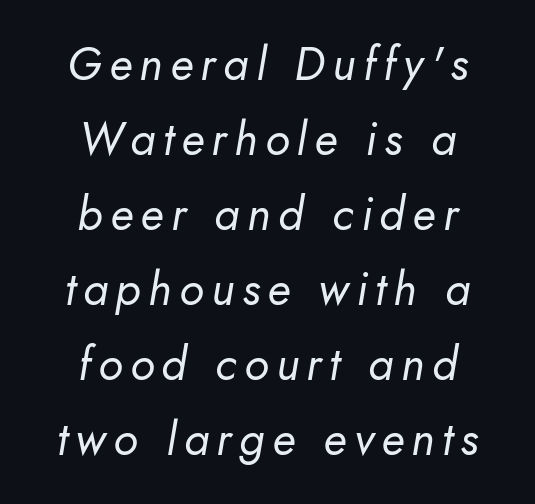
Letters rest on an invisible, unmarked baseline. Note the varied advance widths — an 'i' is clearly narrower than an 'm'. The typeface has the unassuming heft of standard copy or less. Horizontally, the lines are justified to the midpoint only. How would I describe the line gaps? Plain and ordinary.
